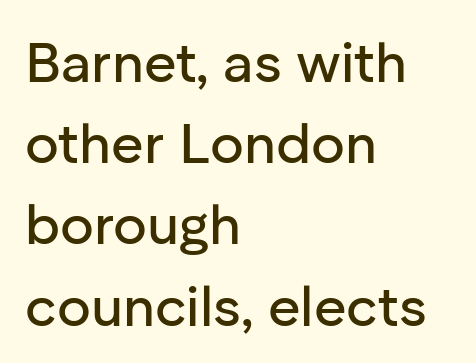
Q: Is the text italic (slanted)? A: No, it is upright.
Q: Is the typeface a serif or a sans-serif typeface? A: Sans-serif.
Q: Is the text underlined? A: No.
Q: How is the paragraph aligned? A: Left-aligned.
Q: Is the spacing between letters normal or unusually wide? A: Normal.
Q: Is the spacing between lines tight, normal or loose? A: Normal.
Q: Width (condensed, normal, or wide)? A: Normal.
Q: Stroke contrast? A: Low.
Q: x-height? A: Medium.
Q: Monospaced? A: No.
